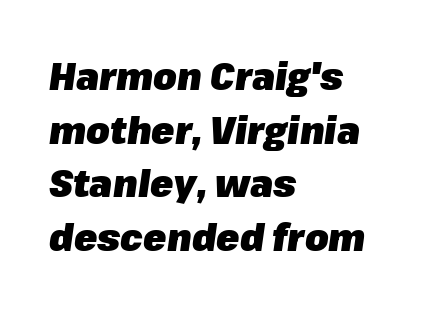
{"italic": "yes", "lean": "right", "slant_degrees": 8, "bold": "yes", "weight": "heavy", "width": "normal", "stroke_contrast": "low", "x_height": "medium", "monospaced": "no", "underline": "no", "align": "left", "line_spacing": "normal", "line_spacing_ratio": 1.41, "letter_spacing": "normal", "letter_spacing_em": 0.0, "glyph_px": 38}
